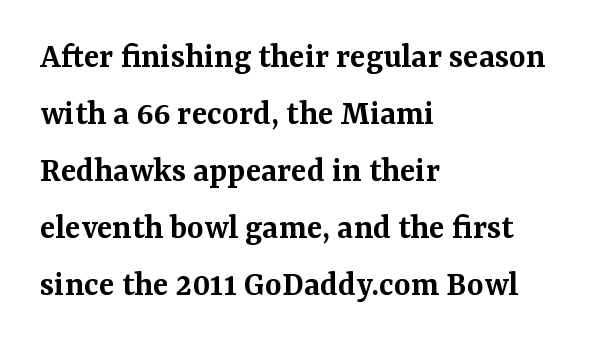
Q: Is the text bold? A: Semi-bold.
Q: Is the text italic (slanted)? A: No, it is upright.
Q: Is the typeface a serif or a sans-serif typeface? A: Serif.
Q: Is the text underlined? A: No.
Q: How is the paragraph aligned? A: Left-aligned.
Q: Is the spacing between letters normal or unusually wide? A: Normal.
Q: Is the spacing between lines tight, normal or loose? A: Normal.
Q: Width (condensed, normal, or wide)? A: Normal.
Q: Stroke contrast? A: Medium.
Q: x-height? A: Medium.
Q: Monospaced? A: No.
